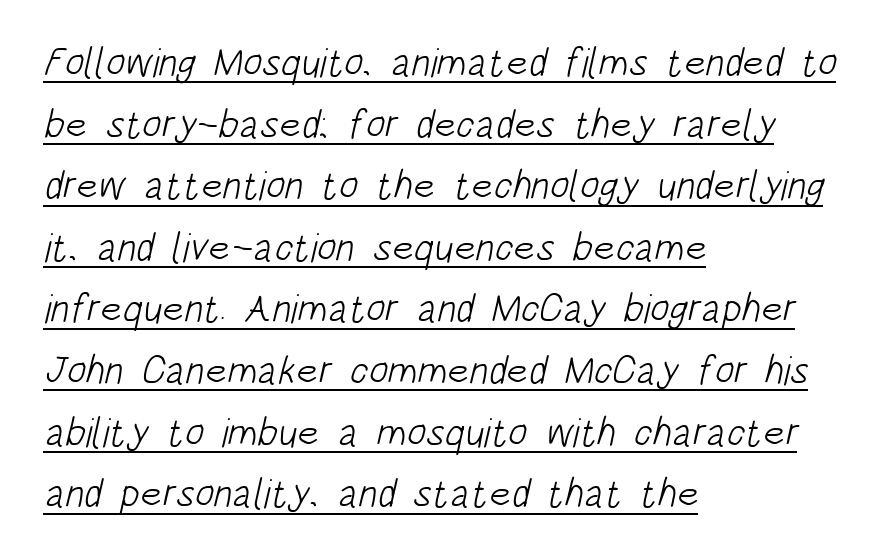
Q: Is the text bold? A: No.
Q: Is the typeface a serif or a sans-serif typeface? A: Sans-serif.
Q: Is the text underlined? A: Yes.
Q: How is the paragraph aligned? A: Left-aligned.
Q: Is the spacing between letters normal or unusually wide? A: Normal.
Q: Is the spacing between lines tight, normal or loose? A: Normal.
Q: Width (condensed, normal, or wide)? A: Condensed.
Q: Stroke contrast? A: Low.
Q: x-height? A: Large.
Q: Monospaced? A: No.
